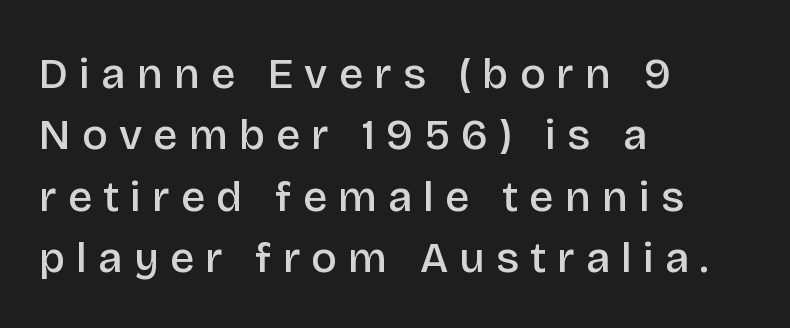
Is the block centered? No — it sits flush against the left margin. Grotesque or geometric, the face here clearly has no serifs. Inter-character spacing is expanded well beyond the font's built-in metrics. The lines sit at an ordinary, default distance from one another. The lettering holds an erect, upright posture throughout. Note the varied advance widths — an 'i' is clearly narrower than an 'm'.
